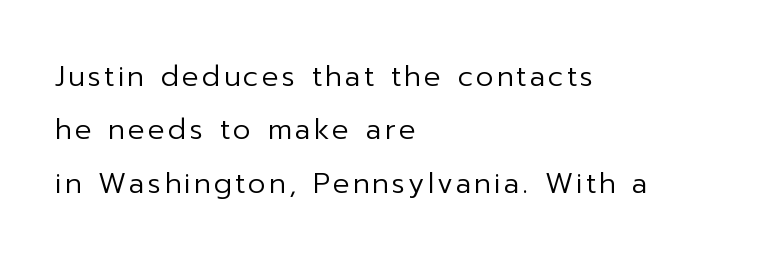
The image shows 28 px regular-weight sans-serif type, upright; set left-aligned, loose line spacing (1.91x), not underlined; low stroke contrast and a medium x-height.
